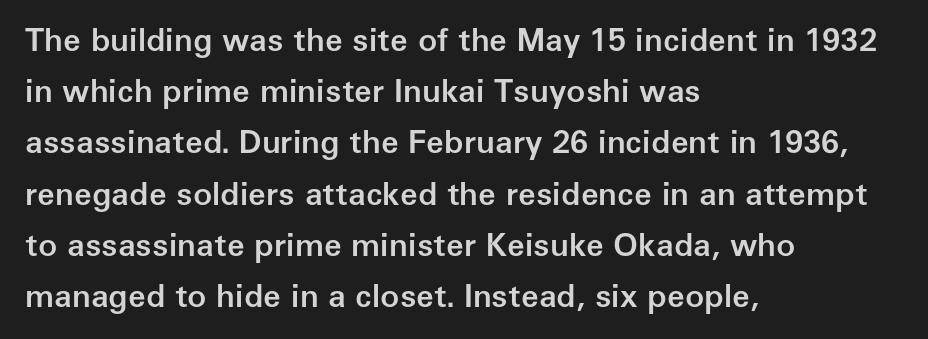
Q: Is the text bold? A: Semi-bold.
Q: Is the text italic (slanted)? A: No, it is upright.
Q: Is the typeface a serif or a sans-serif typeface? A: Sans-serif.
Q: Is the text underlined? A: No.
Q: How is the paragraph aligned? A: Left-aligned.
Q: Is the spacing between letters normal or unusually wide? A: Normal.
Q: Is the spacing between lines tight, normal or loose? A: Normal.
Q: Width (condensed, normal, or wide)? A: Normal.
Q: Stroke contrast? A: Low.
Q: x-height? A: Medium.
Q: Monospaced? A: No.
